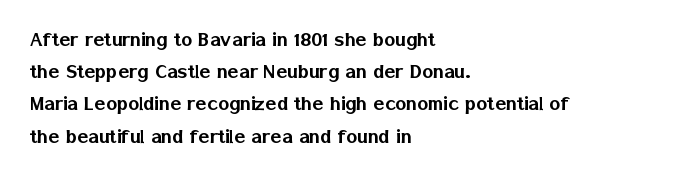
Does the leading feel generous? No, just average. The paragraph shown leans on its left margin. The string is rendered with underlining switched off. Here the glyphs are tracked normally, forming tight word shapes. The font's upright variant was chosen for this text.
